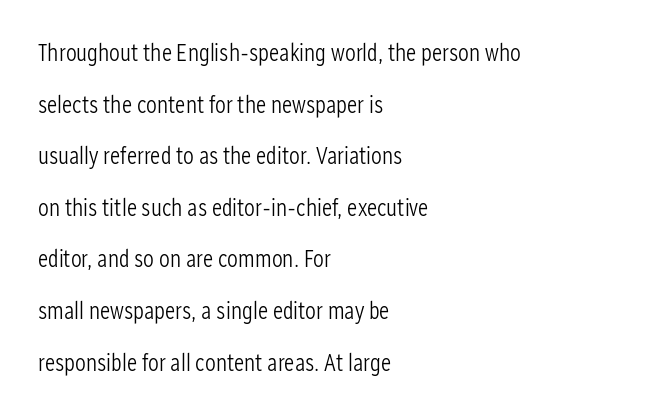
Notice how the stems are strictly vertical — no italics here. Regarding leading, the lines here are spaced well apart. Alignment: flush left. Nothing unusual about the tracking: characters are spaced as the font intends.
